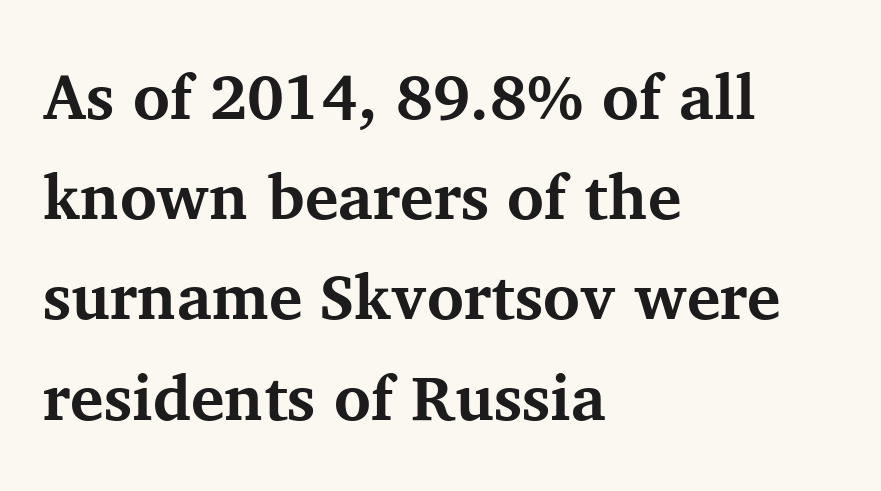
{"serif": "yes", "italic": "no", "bold": "yes", "weight": "bold", "width": "normal", "stroke_contrast": "medium", "x_height": "medium", "monospaced": "no", "underline": "no", "align": "left", "line_spacing": "normal", "line_spacing_ratio": 1.59, "letter_spacing": "normal", "letter_spacing_em": 0.0, "glyph_px": 63}
